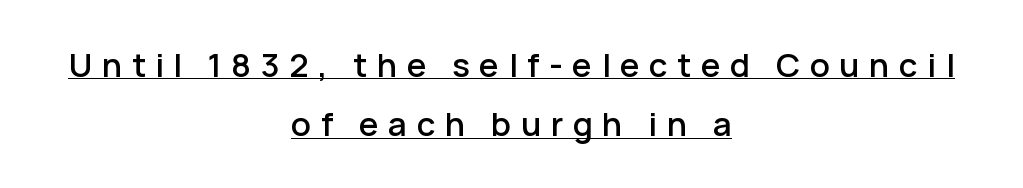
The image shows 33 px sans-serif type, upright; set centered, line spacing 1.8x, unusually wide letter spacing (+0.29 em), underlined; low stroke contrast and a medium x-height.
